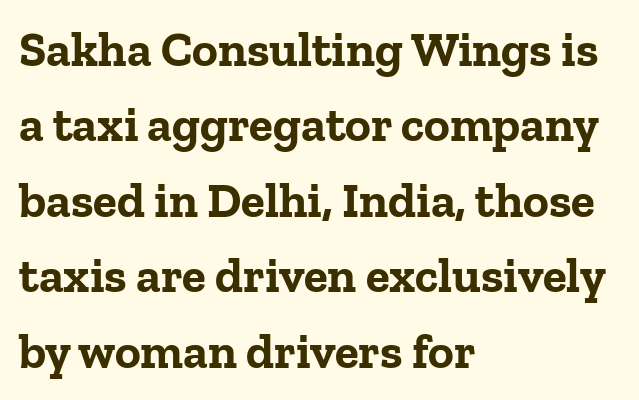
The image shows 49 px bold serif type, upright; set left-aligned, normal line spacing (1.54x), normal letter spacing, not underlined; low stroke contrast and a medium x-height.
